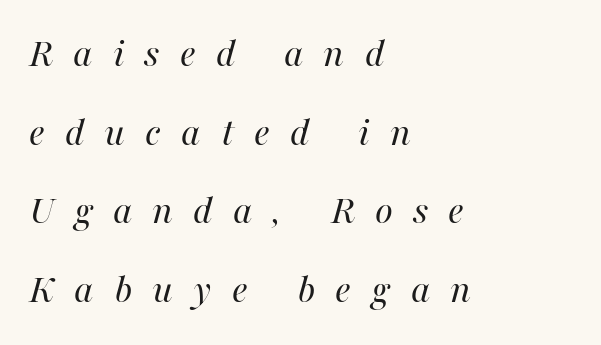
The image shows 41 px regular-weight type, italic (leaning right); set left-aligned, loose line spacing (1.92x), unusually wide letter spacing (+0.49 em), not underlined; high stroke contrast and a medium x-height.
